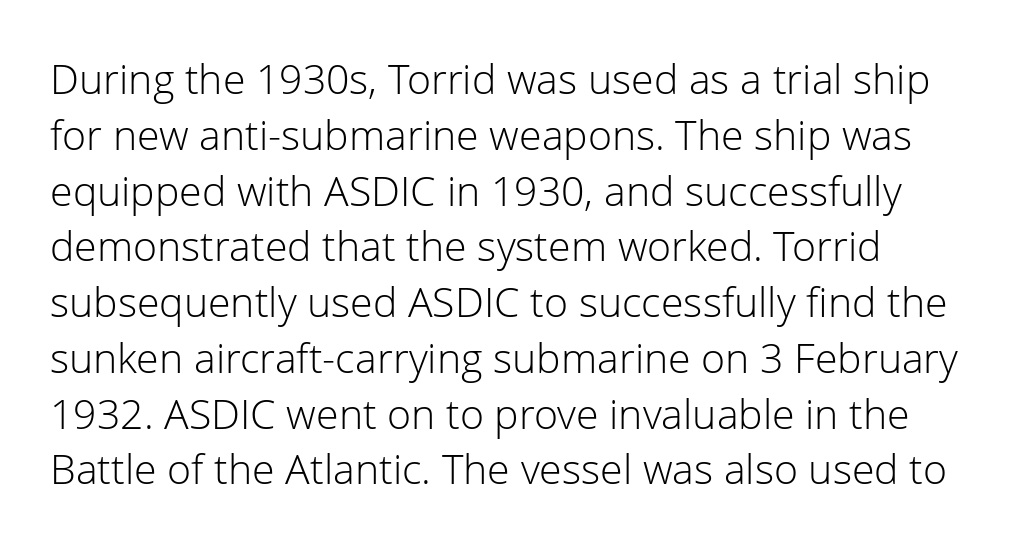
The image shows 41 px light sans-serif type, upright; set left-aligned, normal line spacing (1.36x), normal letter spacing, not underlined; low stroke contrast and a medium x-height.
